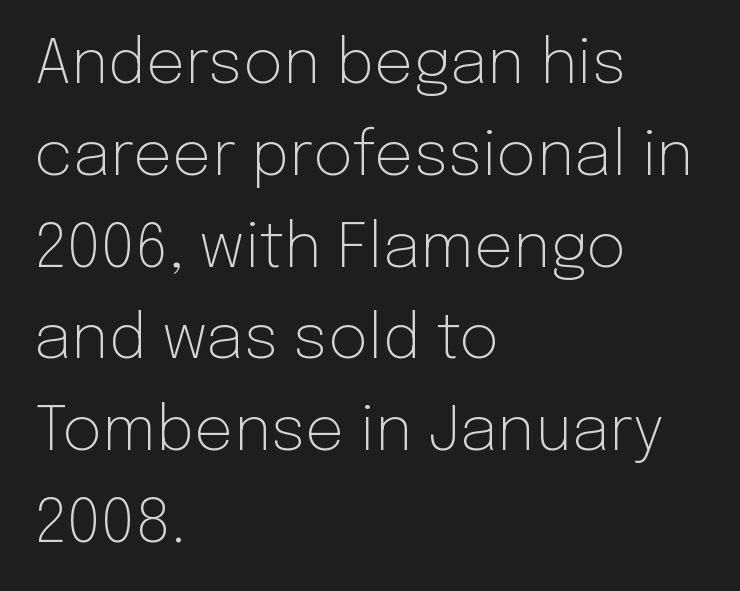
{"serif": "no", "italic": "no", "bold": "no", "weight": "light", "width": "normal", "stroke_contrast": "low", "x_height": "medium", "monospaced": "no", "underline": "no", "align": "left", "line_spacing": "normal", "line_spacing_ratio": 1.48, "letter_spacing": "normal", "letter_spacing_em": 0.0, "glyph_px": 62}
